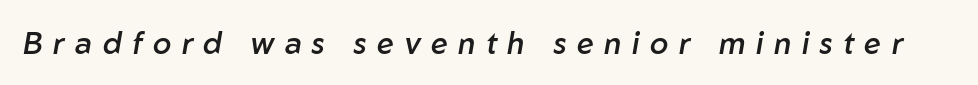
The image shows 30 px semibold type, italic (leaning right); set unusually wide letter spacing (+0.35 em), not underlined; low stroke contrast and a medium x-height.
